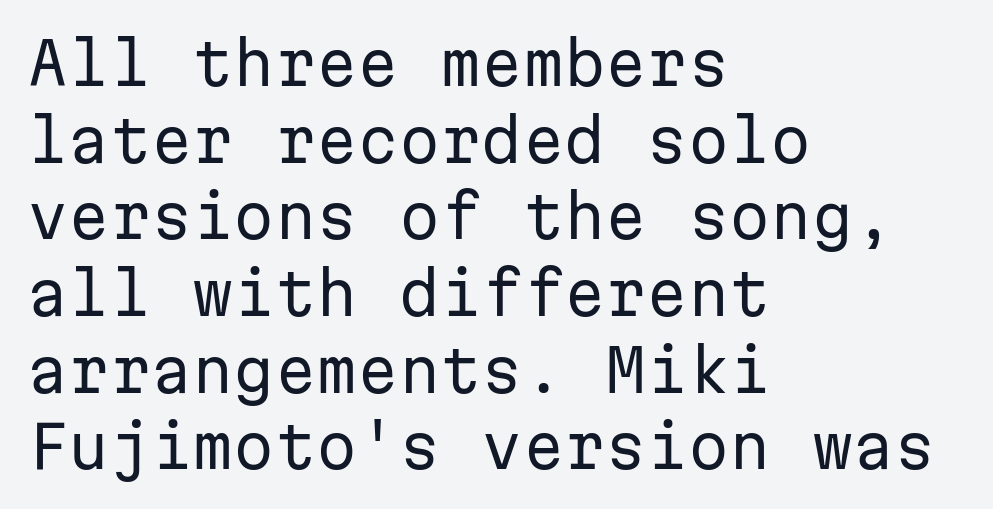
This rendering leaves character spacing at its baseline value. No word sits above an underline. Unlike italic type, these characters show no tilt at all. No heavy texture on the line: the type isn't bold.
